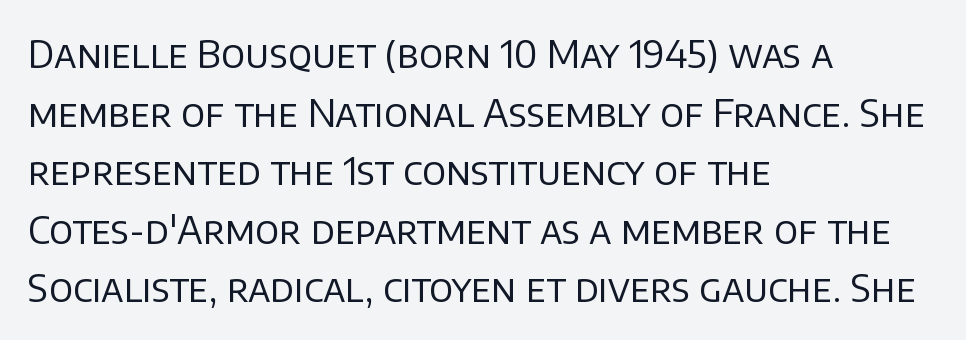
{"serif": "no", "italic": "no", "bold": "no", "weight": "regular", "width": "normal", "stroke_contrast": "low", "x_height": "large", "monospaced": "no", "underline": "no", "align": "left", "line_spacing": "normal", "line_spacing_ratio": 1.54, "letter_spacing": "normal", "letter_spacing_em": 0.0, "glyph_px": 38}
